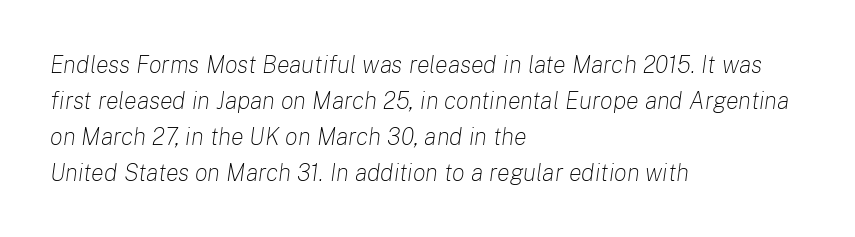
Q: Is the text bold? A: No.
Q: Is the text italic (slanted)? A: Yes, it leans right by about 8 degrees.
Q: Is the text underlined? A: No.
Q: How is the paragraph aligned? A: Left-aligned.
Q: Is the spacing between letters normal or unusually wide? A: Normal.
Q: Is the spacing between lines tight, normal or loose? A: Normal.
